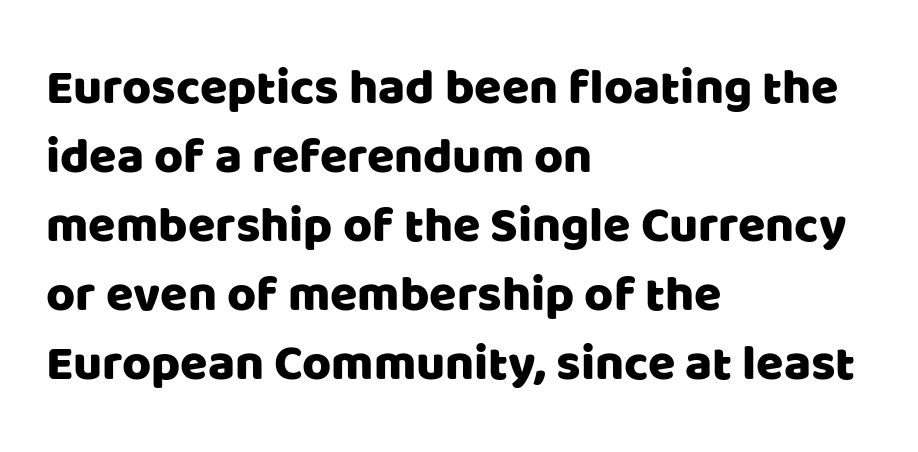
The typography opts for an upright posture over an oblique one. These lines keep a tight, regular rhythm from letter to letter. Character widths vary here, with narrow letters taking less room than wide ones. Nope, no serifs anywhere on these letters. Students, observe: this is what conventionally led text looks like. These lines are set flush left with a ragged right edge.
